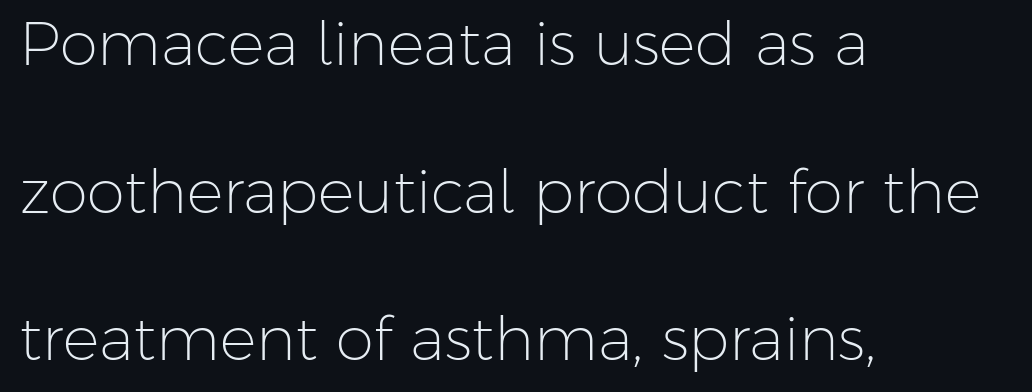
The image shows 61 px light sans-serif type, upright; set left-aligned, loose line spacing (2.42x), normal letter spacing, not underlined; low stroke contrast and a medium x-height.
